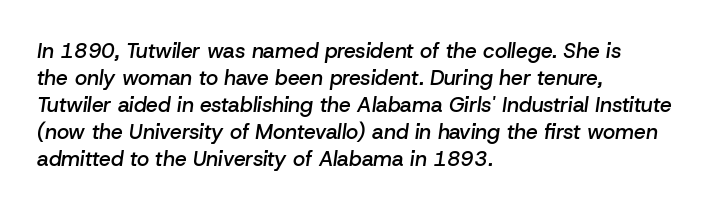
The image shows 21 px text type, italic (leaning right); set left-aligned, normal line spacing (1.29x), normal letter spacing, not underlined.
